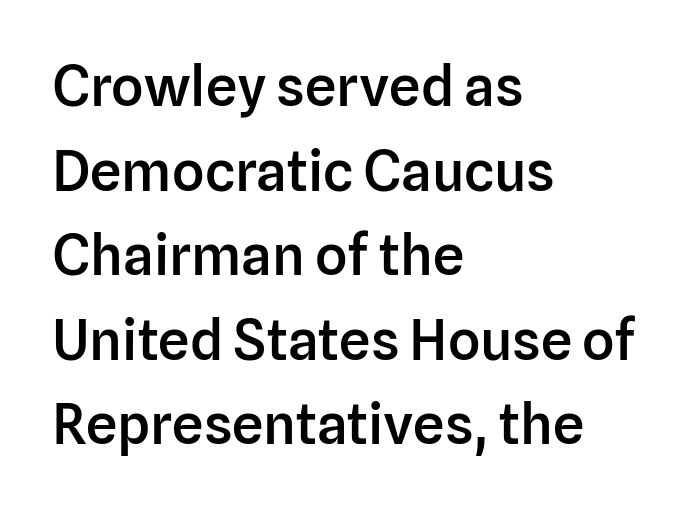
The image shows 56 px semibold sans-serif type, upright; set left-aligned, normal line spacing (1.51x), normal letter spacing, not underlined; low stroke contrast and a medium x-height.
